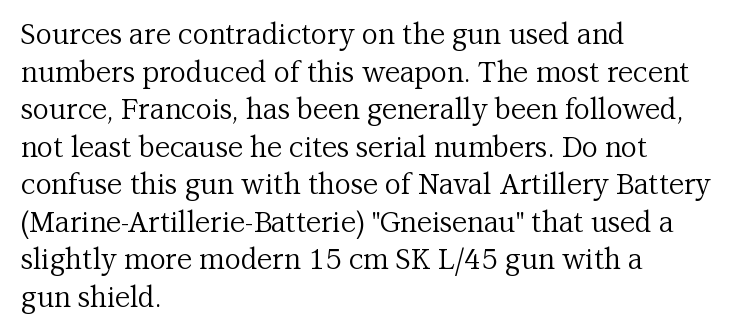
The image shows 28 px regular-weight serif type, upright; set left-aligned, normal line spacing (1.34x), normal letter spacing, not underlined; medium stroke contrast and a medium x-height.
